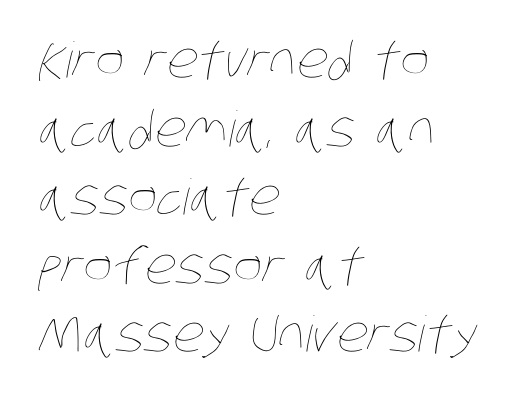
The image shows 49 px thin, condensed type; set left-aligned, normal line spacing (1.4x), normal letter spacing, not underlined; low stroke contrast and a large x-height.
